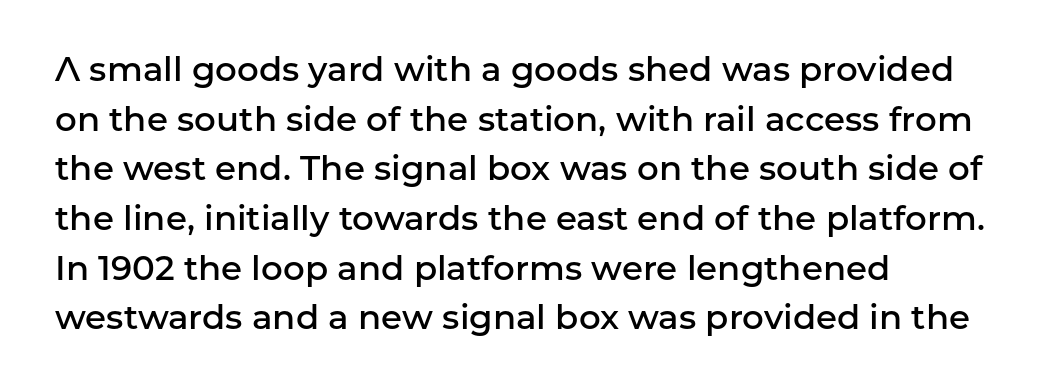
{"serif": "no", "italic": "no", "bold": "semi", "weight": "semibold", "width": "normal", "stroke_contrast": "low", "x_height": "medium", "monospaced": "no", "underline": "no", "align": "left", "line_spacing": "normal", "line_spacing_ratio": 1.46, "letter_spacing": "normal", "letter_spacing_em": 0.0, "glyph_px": 34}
